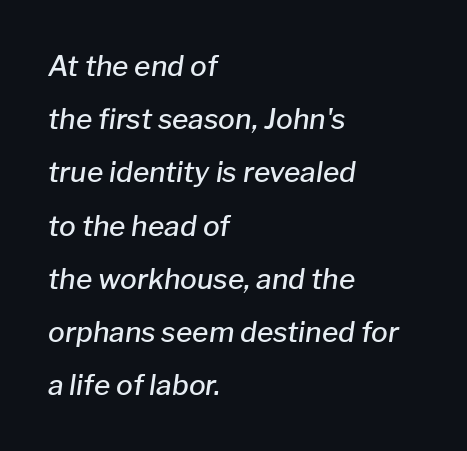
Q: Is the text bold? A: Semi-bold.
Q: Is the text italic (slanted)? A: Yes, it leans right by about 8 degrees.
Q: Is the text underlined? A: No.
Q: How is the paragraph aligned? A: Left-aligned.
Q: Is the spacing between letters normal or unusually wide? A: Normal.
Q: Is the spacing between lines tight, normal or loose? A: Loose.
Q: Width (condensed, normal, or wide)? A: Normal.
Q: Stroke contrast? A: Low.
Q: x-height? A: Medium.
Q: Monospaced? A: No.
